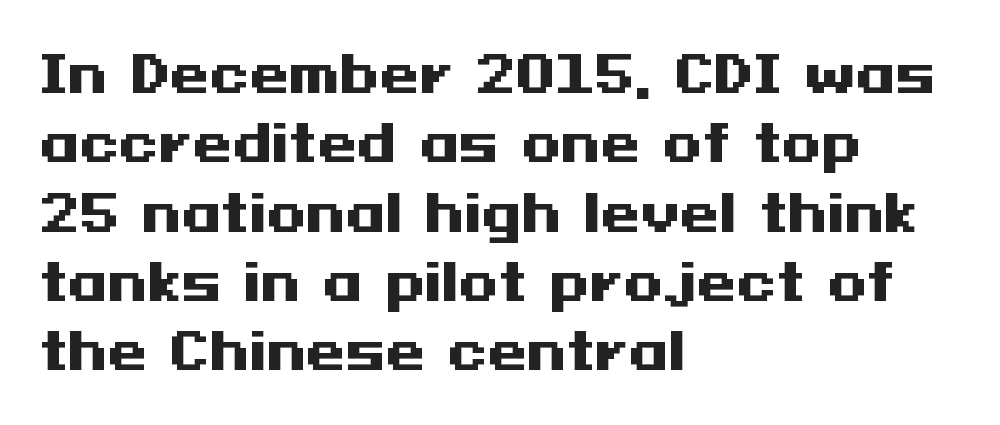
Q: Is the text bold? A: Yes.
Q: Is the text italic (slanted)? A: No, it is upright.
Q: Is the typeface a serif or a sans-serif typeface? A: Sans-serif.
Q: Is the text underlined? A: No.
Q: How is the paragraph aligned? A: Left-aligned.
Q: Is the spacing between letters normal or unusually wide? A: Normal.
Q: Is the spacing between lines tight, normal or loose? A: Normal.
Q: Width (condensed, normal, or wide)? A: Wide.
Q: Stroke contrast? A: Medium.
Q: x-height? A: Medium.
